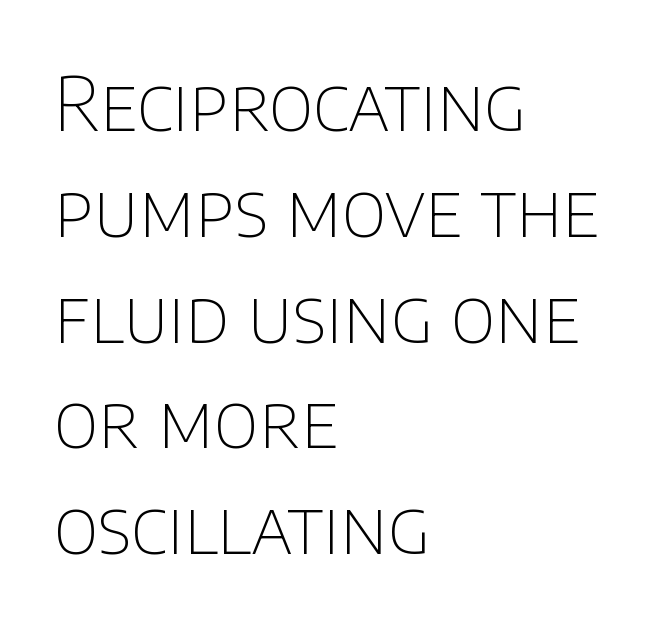
Q: Is the text bold? A: No.
Q: Is the text italic (slanted)? A: No, it is upright.
Q: Is the typeface a serif or a sans-serif typeface? A: Sans-serif.
Q: Is the text underlined? A: No.
Q: How is the paragraph aligned? A: Left-aligned.
Q: Is the spacing between letters normal or unusually wide? A: Normal.
Q: Is the spacing between lines tight, normal or loose? A: Normal.
Q: Width (condensed, normal, or wide)? A: Normal.
Q: Stroke contrast? A: Low.
Q: x-height? A: Large.
Q: Monospaced? A: No.
